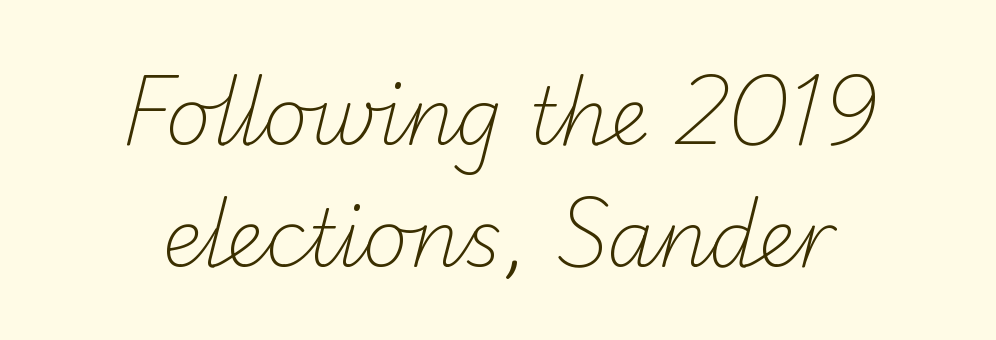
Summary of vertical rhythm: regular, with standard interline spacing. Type without underlining. In terms of letterspacing, this is plain default setting. Note the varied advance widths — an 'i' is clearly narrower than an 'm'. A centered setting, common on invitations and titles, is used for this passage.
